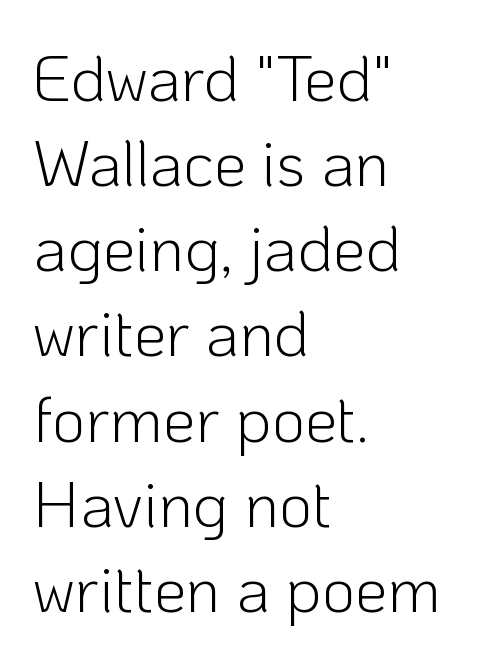
{"serif": "no", "italic": "no", "bold": "no", "weight": "light", "width": "normal", "stroke_contrast": "low", "x_height": "medium", "monospaced": "no", "underline": "no", "align": "left", "line_spacing": "normal", "line_spacing_ratio": 1.31, "letter_spacing": "normal", "letter_spacing_em": 0.0, "glyph_px": 65}
